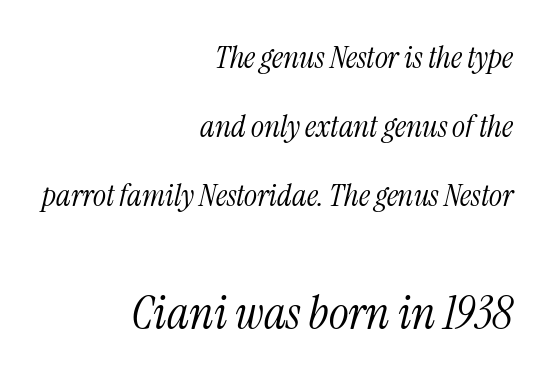
Do the characters align in a grid? No, the font is proportional. Between these two stacked blocks, the lower one wins on size. In CSS terms this would be text-align: right. Letters have the restrained weight of plain body copy at most. Underlining? Definitely not there. Quick note: italic.
